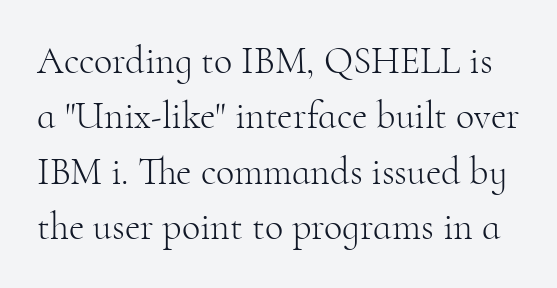
The characters display serif detailing at their extremities. Plain, unruled lines of type. You could not count columns in this text — the font is proportionally spaced. The passage shown is not bold in any degree.
